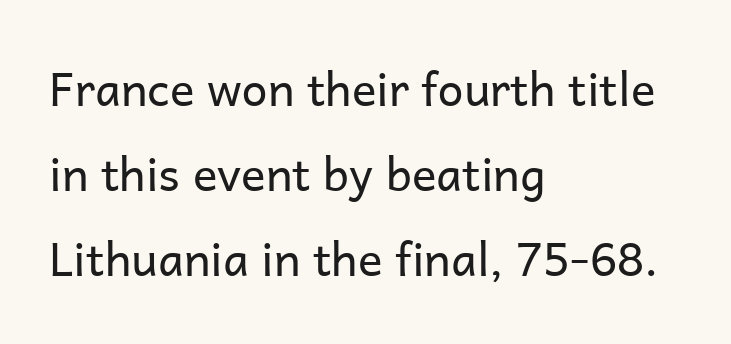
Q: Is the text bold? A: No.
Q: Is the text italic (slanted)? A: No, it is upright.
Q: Is the typeface a serif or a sans-serif typeface? A: Sans-serif.
Q: Is the text underlined? A: No.
Q: How is the paragraph aligned? A: Left-aligned.
Q: Is the spacing between letters normal or unusually wide? A: Normal.
Q: Width (condensed, normal, or wide)? A: Normal.
Q: Stroke contrast? A: Low.
Q: x-height? A: Medium.
Q: Monospaced? A: No.
